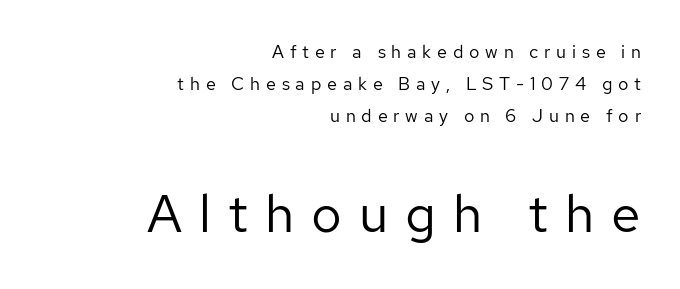
A student would notice the bottom passage is typeset larger than what precedes it. Is this a sans? Yes — the strokes have no serifs. You could only call the tracking loose — the letters float apart. Do the characters align in a grid? No, the font is proportional. Italic? Not at all — the glyphs are vertical. The lines are quadded right.
